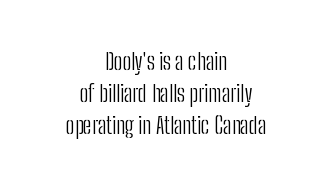
Q: Is the text bold? A: No.
Q: Is the text italic (slanted)? A: No, it is upright.
Q: Is the text underlined? A: No.
Q: How is the paragraph aligned? A: Centered.
Q: Is the spacing between letters normal or unusually wide? A: Normal.
Q: Is the spacing between lines tight, normal or loose? A: Normal.
